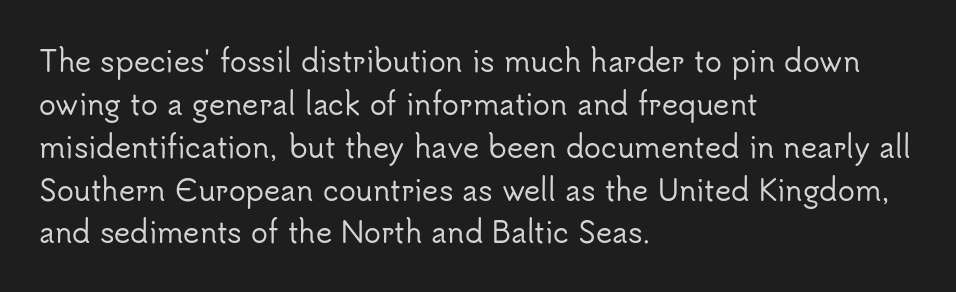
{"serif": "no", "italic": "no", "width": "normal", "stroke_contrast": "low", "x_height": "small", "monospaced": "no", "underline": "no", "align": "left", "line_spacing": "normal", "line_spacing_ratio": 1.53, "letter_spacing": "normal", "letter_spacing_em": 0.0, "glyph_px": 28}
